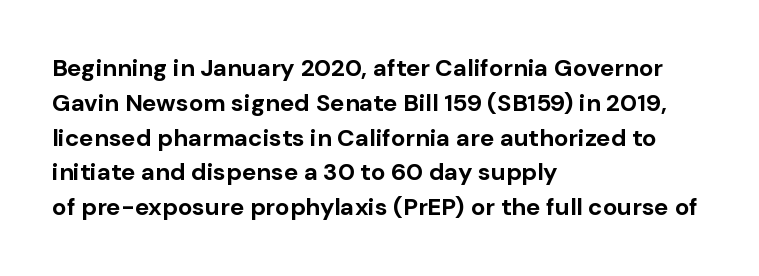
{"italic": "no", "bold": "yes", "underline": "no", "align": "left", "line_spacing": "normal", "line_spacing_ratio": 1.45, "letter_spacing": "normal", "letter_spacing_em": 0.0, "glyph_px": 24}
